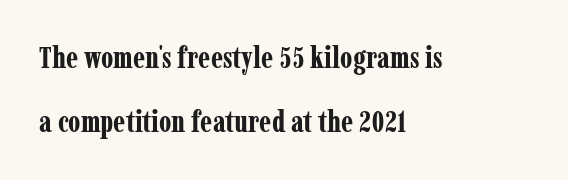
Check where the strokes stop: tiny serifs finish them off. If you drew a line through each stem, it would be perfectly vertical. Look at the tracking — it's just the regular setting, nothing added. Strong, thick strokes mark this as bold type.
